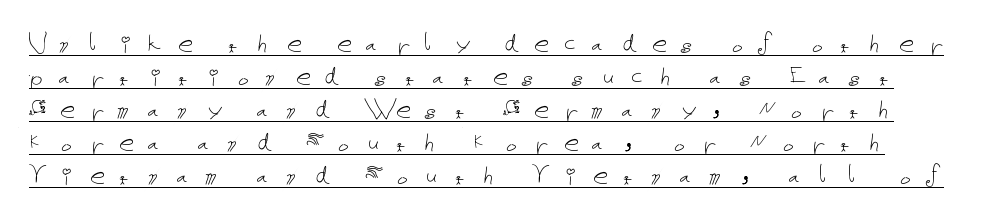
The image shows 30 px thin type, upright; set tight line spacing (1.1x), unusually wide letter spacing (+0.42 em), underlined; low stroke contrast and a medium x-height.
